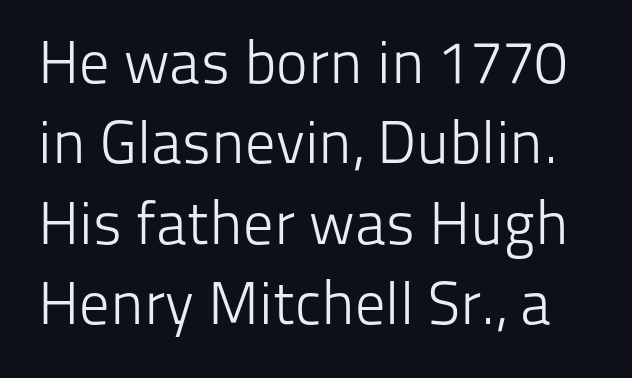
The image shows 60 px light sans-serif type, upright; set normal line spacing (1.34x), normal letter spacing, not underlined; low stroke contrast and a medium x-height.
